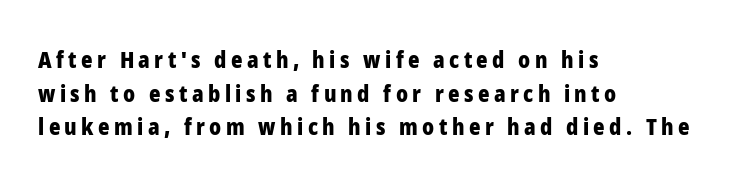
{"italic": "no", "bold": "yes", "underline": "no", "align": "left", "line_spacing": "normal", "line_spacing_ratio": 1.53, "letter_spacing": "wide", "letter_spacing_em": 0.2, "glyph_px": 22}
